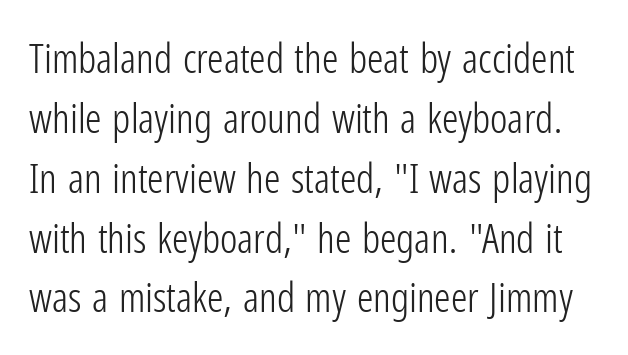
{"serif": "no", "italic": "no", "bold": "no", "weight": "light", "width": "condensed", "stroke_contrast": "low", "x_height": "medium", "monospaced": "no", "underline": "no", "line_spacing": "normal", "line_spacing_ratio": 1.46, "letter_spacing": "normal", "letter_spacing_em": 0.0, "glyph_px": 41}
